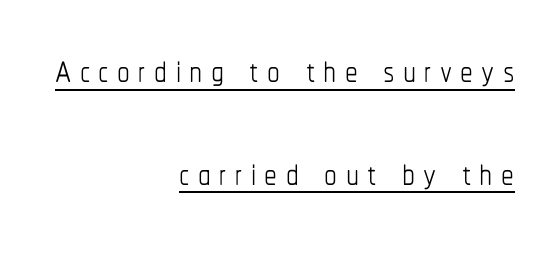
Q: Is the text bold? A: No.
Q: Is the text italic (slanted)? A: No, it is upright.
Q: Is the text underlined? A: Yes.
Q: How is the paragraph aligned? A: Right-aligned.
Q: Is the spacing between lines tight, normal or loose? A: Loose.
Q: Width (condensed, normal, or wide)? A: Condensed.
Q: Stroke contrast? A: Low.
Q: x-height? A: Medium.
Q: Monospaced? A: No.
